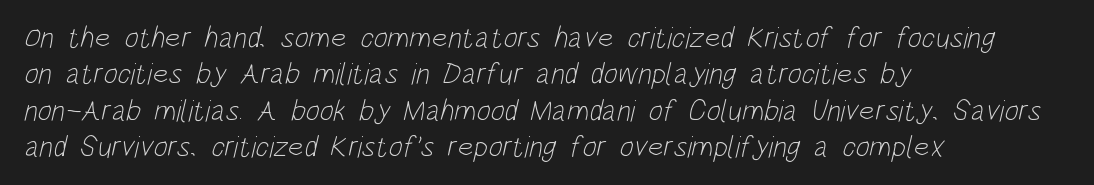
Horizontal alignment here is leftward, the default for most running prose. Nope, no serifs anywhere on these letters. The passage shown is typed in a proportional face where columns would drift. Has an underline been added? It has not.
